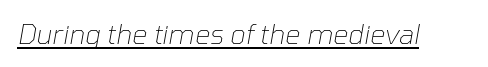
Spacing between characters is what you'd get straight out of the box. A quiet, ordinary-to-light weight characterises the typeface. A baseline rule has been typeset under these characters. In terms of posture, this sample is oblique.
